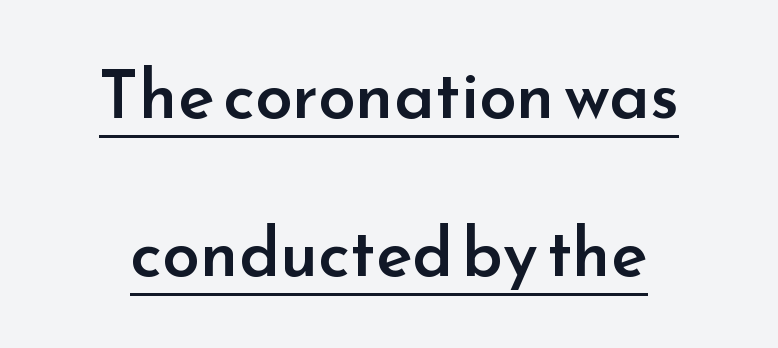
Q: Is the text bold? A: Semi-bold.
Q: Is the text italic (slanted)? A: No, it is upright.
Q: Is the typeface a serif or a sans-serif typeface? A: Sans-serif.
Q: Is the text underlined? A: Yes.
Q: How is the paragraph aligned? A: Centered.
Q: Is the spacing between letters normal or unusually wide? A: Normal.
Q: Is the spacing between lines tight, normal or loose? A: Loose.
Q: Width (condensed, normal, or wide)? A: Normal.
Q: Stroke contrast? A: Low.
Q: x-height? A: Small.
Q: Monospaced? A: No.
